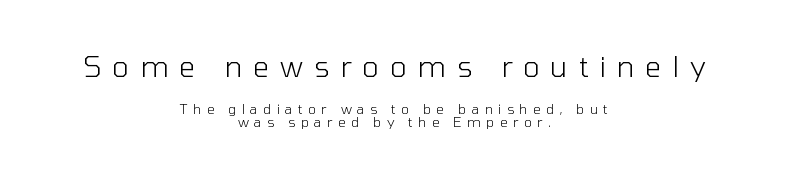
The letters advance in unequal steps, a hallmark of proportional type. The emphasis by scale lands on block number one, above. Short and long lines alike share a common midpoint. Check under the words: just untouched page. Vertical strokes here are truly vertical.
